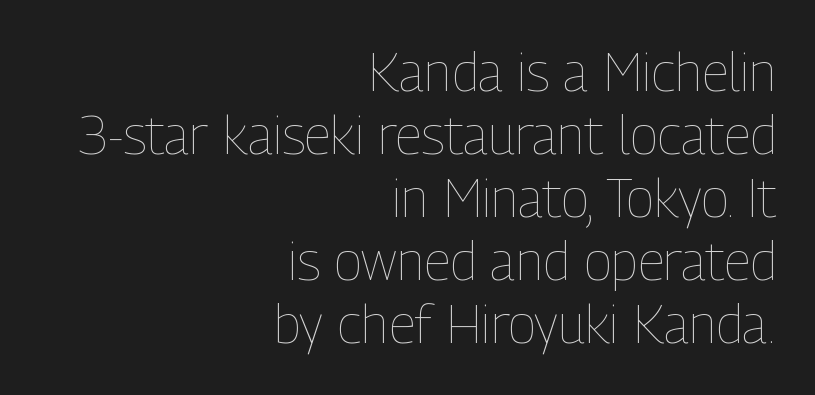
{"italic": "no", "bold": "no", "weight": "thin", "width": "condensed", "stroke_contrast": "low", "x_height": "medium", "monospaced": "no", "underline": "no", "align": "right", "line_spacing_ratio": 1.19, "letter_spacing": "normal", "letter_spacing_em": 0.0, "glyph_px": 53}
